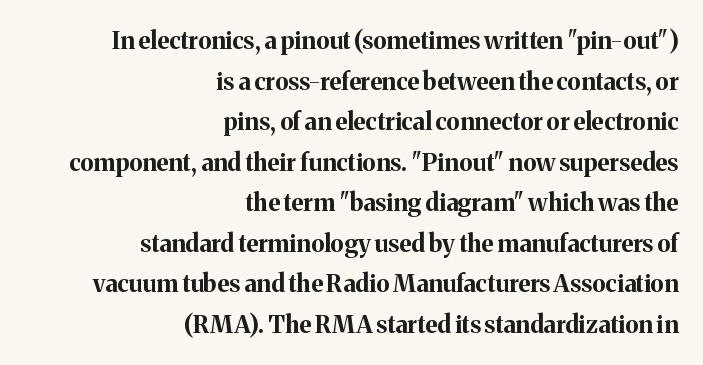
{"italic": "no", "bold": "yes", "underline": "no", "align": "right", "line_spacing": "normal", "line_spacing_ratio": 1.69, "letter_spacing": "normal", "letter_spacing_em": 0.0, "glyph_px": 24}
